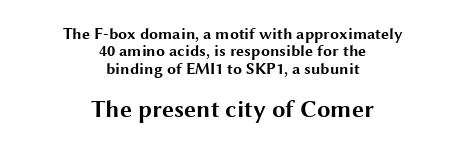
{"italic": "no", "bold": "yes", "underline": "no", "align": "center", "line_spacing": "tight", "line_spacing_ratio": 1.08, "letter_spacing": "normal", "letter_spacing_em": 0.0, "larger_block": "second", "size_ratio": 1.5, "glyph_px": 24}
